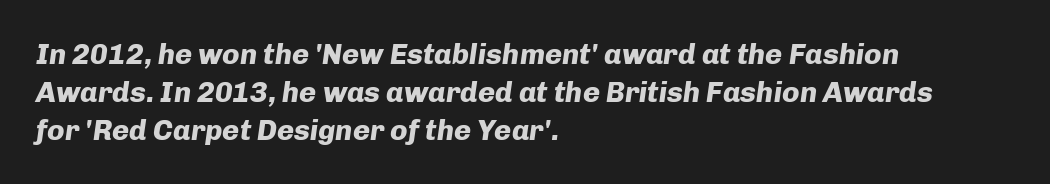
The image shows 29 px heavy type, italic (leaning right); set left-aligned, normal line spacing (1.31x), normal letter spacing, not underlined; low stroke contrast and a medium x-height.
